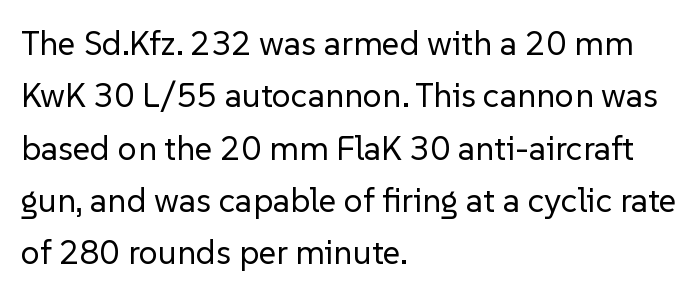
Does the type have serifs? No, each stem ends abruptly. The face used here is proportionally spaced, like ordinary book or web type. Summary of weight: not heavy and not bold. The passage is arranged the way most books set body copy — flush left. The vertical gap from one line to the next is medium.
